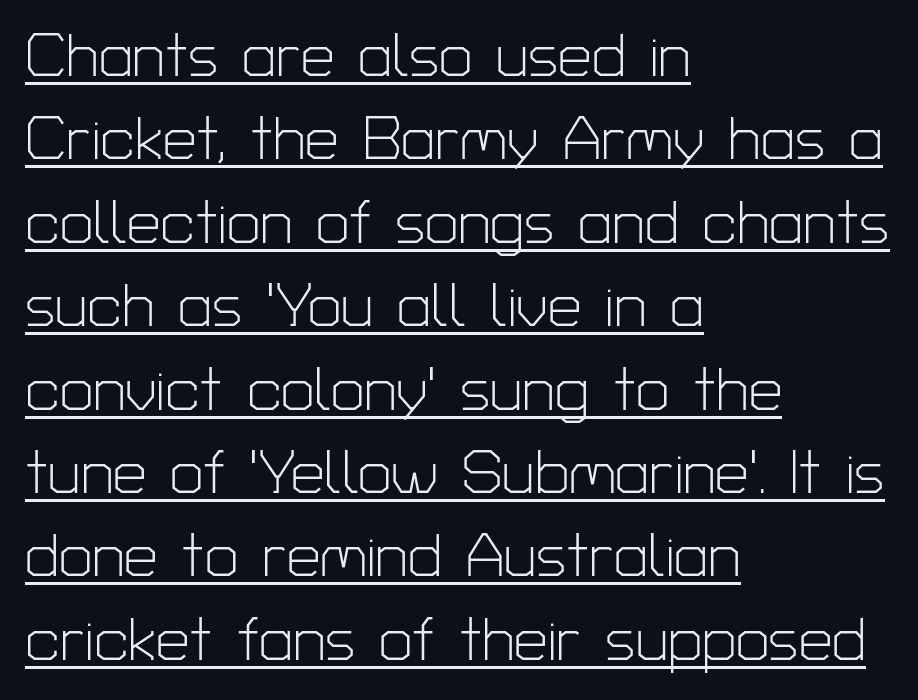
Q: Is the text bold? A: No.
Q: Is the text italic (slanted)? A: No, it is upright.
Q: Is the typeface a serif or a sans-serif typeface? A: Sans-serif.
Q: Is the text underlined? A: Yes.
Q: How is the paragraph aligned? A: Left-aligned.
Q: Is the spacing between letters normal or unusually wide? A: Normal.
Q: Is the spacing between lines tight, normal or loose? A: Normal.
Q: Width (condensed, normal, or wide)? A: Normal.
Q: Stroke contrast? A: Low.
Q: x-height? A: Medium.
Q: Monospaced? A: No.
